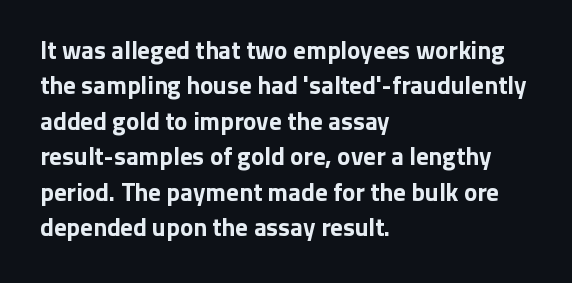
The strokes are fattened all the way to bold. Does the copy run flush right? No — it runs flush left. The face used here is rendered with its standard letterfit. Does the leading feel generous? No, just average. The typography opts for an upright posture over an oblique one.
